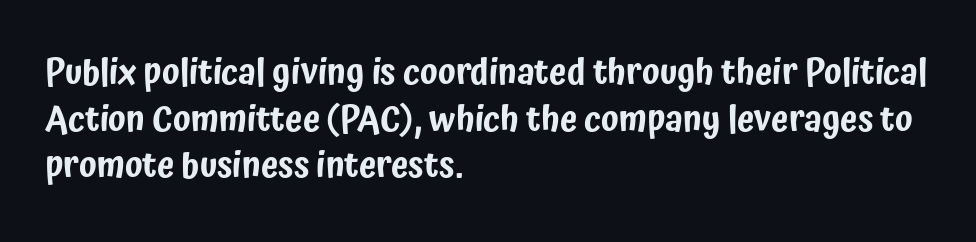
{"serif": "no", "italic": "no", "width": "condensed", "stroke_contrast": "low", "x_height": "medium", "monospaced": "no", "underline": "no", "align": "left", "line_spacing": "normal", "line_spacing_ratio": 1.33, "letter_spacing": "normal", "letter_spacing_em": 0.0, "glyph_px": 35}
